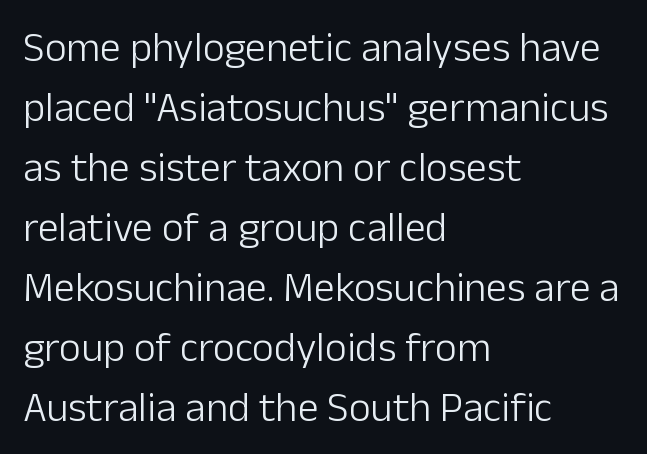
The image shows 42 px light sans-serif type, upright; set left-aligned, normal line spacing (1.43x), normal letter spacing, not underlined; low stroke contrast and a medium x-height.
